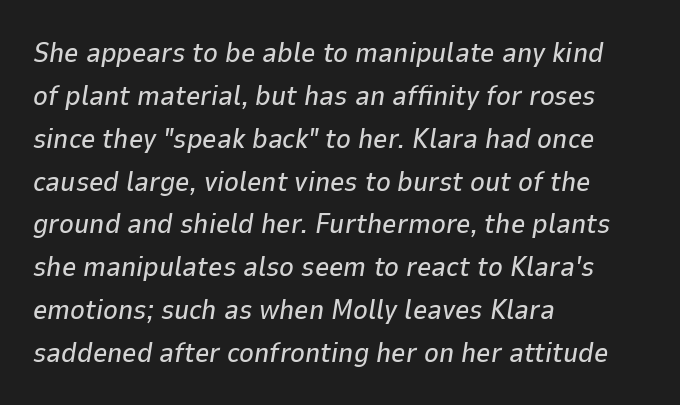
Q: Is the text italic (slanted)? A: Yes, it leans right by about 9 degrees.
Q: Is the text underlined? A: No.
Q: How is the paragraph aligned? A: Left-aligned.
Q: Is the spacing between letters normal or unusually wide? A: Normal.
Q: Is the spacing between lines tight, normal or loose? A: Normal.
Q: Width (condensed, normal, or wide)? A: Normal.
Q: Stroke contrast? A: Low.
Q: x-height? A: Medium.
Q: Monospaced? A: No.
